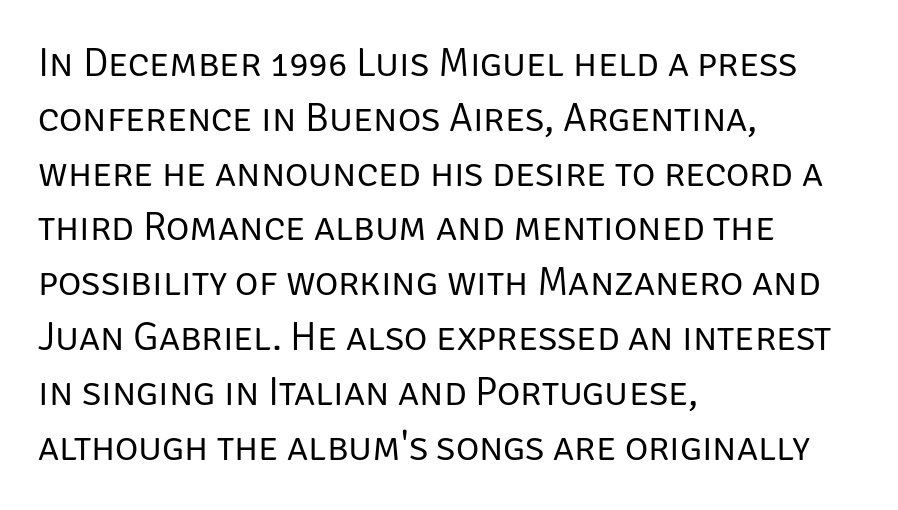
The glyphs in this specimen are sans serif. Clear beneath every line of the passage. Varying glyph widths throughout — classic text-font behaviour. Each new line begins a customary step beneath the previous one.
